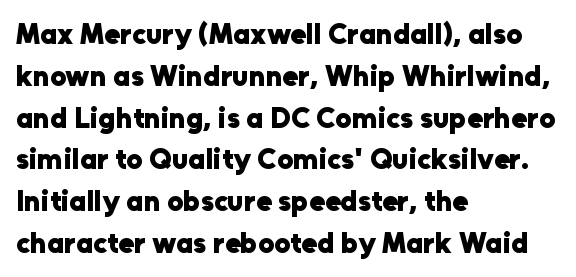
The image shows 29 px heavy sans-serif type, upright; set left-aligned, normal line spacing (1.44x), normal letter spacing, not underlined; low stroke contrast and a medium x-height.
